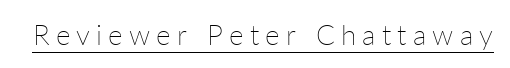
{"italic": "no", "bold": "no", "weight": "thin", "width": "normal", "stroke_contrast": "low", "x_height": "medium", "monospaced": "no", "underline": "yes", "letter_spacing": "wide", "letter_spacing_em": 0.22, "glyph_px": 28}
